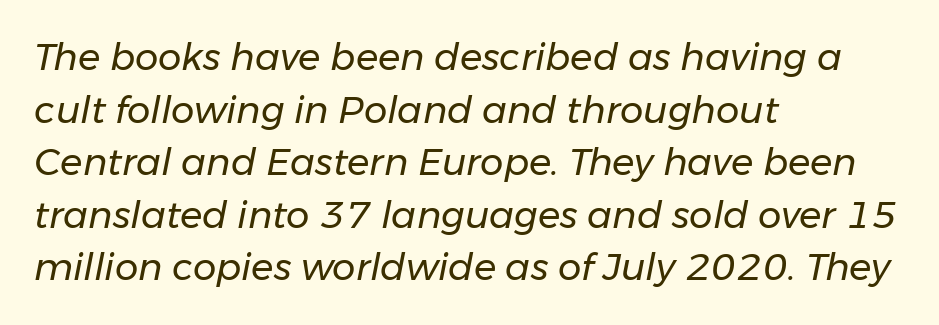
{"italic": "yes", "lean": "right", "slant_degrees": 11, "bold": "no", "weight": "regular", "width": "normal", "stroke_contrast": "low", "x_height": "medium", "monospaced": "no", "underline": "no", "align": "left", "line_spacing": "normal", "line_spacing_ratio": 1.42, "letter_spacing": "normal", "letter_spacing_em": 0.0, "glyph_px": 37}
